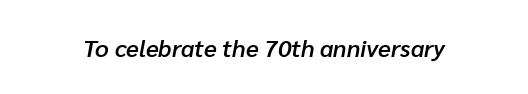
{"italic": "yes", "lean": "right", "slant_degrees": 10, "bold": "semi", "underline": "no", "letter_spacing": "normal", "letter_spacing_em": 0.0, "glyph_px": 24}
